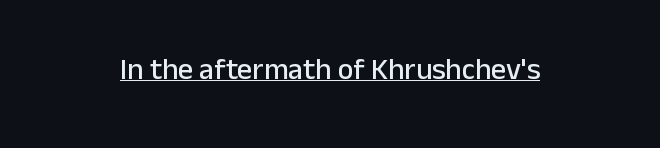
Q: Is the text italic (slanted)? A: No, it is upright.
Q: Is the typeface a serif or a sans-serif typeface? A: Sans-serif.
Q: Is the text underlined? A: Yes.
Q: How is the paragraph aligned? A: Centered.
Q: Is the spacing between letters normal or unusually wide? A: Normal.
Q: Width (condensed, normal, or wide)? A: Normal.
Q: Stroke contrast? A: Low.
Q: x-height? A: Medium.
Q: Monospaced? A: No.
